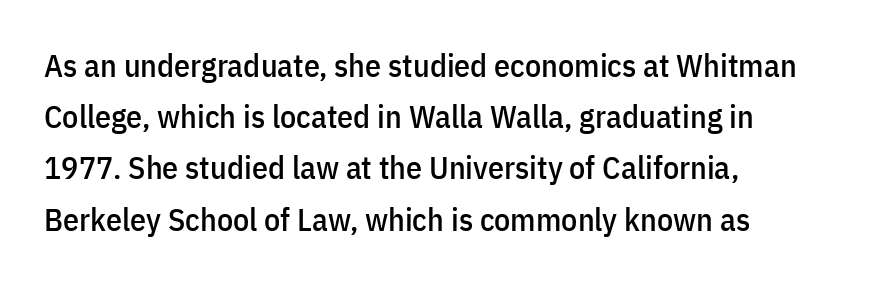
The image shows 32 px condensed sans-serif type, upright; set left-aligned, normal line spacing (1.6x), normal letter spacing, not underlined; low stroke contrast and a medium x-height.
